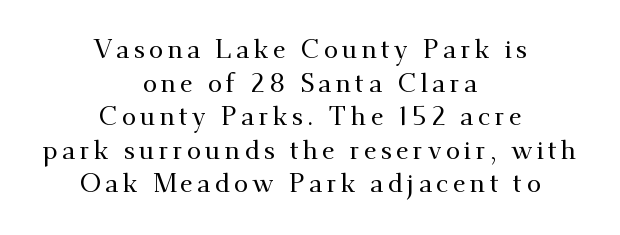
Q: Is the text italic (slanted)? A: No, it is upright.
Q: Is the text underlined? A: No.
Q: How is the paragraph aligned? A: Centered.
Q: Is the spacing between lines tight, normal or loose? A: Normal.
